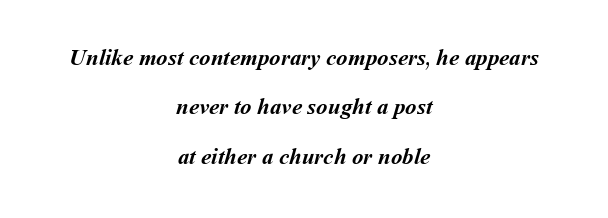
The image shows 23 px bold type; set centered, loose line spacing (2.15x), normal letter spacing, not underlined.
